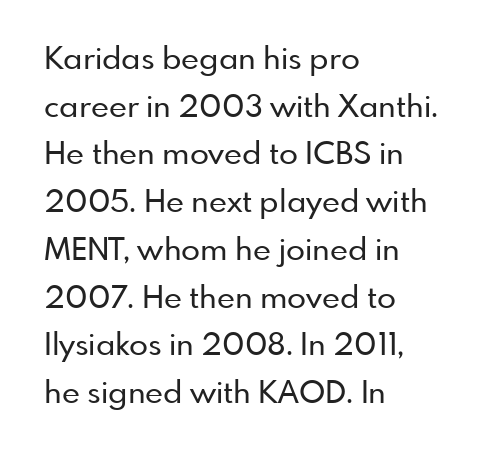
Q: Is the text italic (slanted)? A: No, it is upright.
Q: Is the typeface a serif or a sans-serif typeface? A: Sans-serif.
Q: Is the text underlined? A: No.
Q: How is the paragraph aligned? A: Left-aligned.
Q: Is the spacing between letters normal or unusually wide? A: Normal.
Q: Is the spacing between lines tight, normal or loose? A: Normal.
Q: Width (condensed, normal, or wide)? A: Normal.
Q: Stroke contrast? A: Low.
Q: x-height? A: Small.
Q: Monospaced? A: No.
